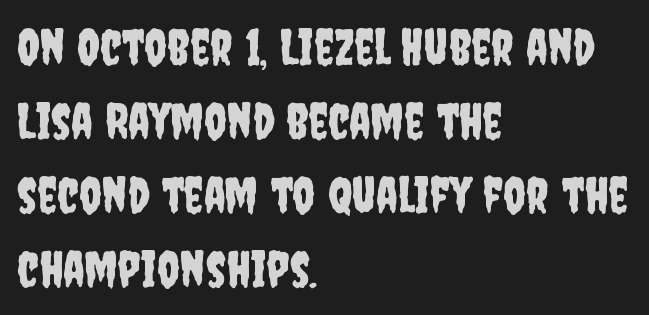
A typesetter would label this face a sans. Type without underlining. The rag falls on the right side of this text block. The lettering holds an erect, upright posture throughout.
